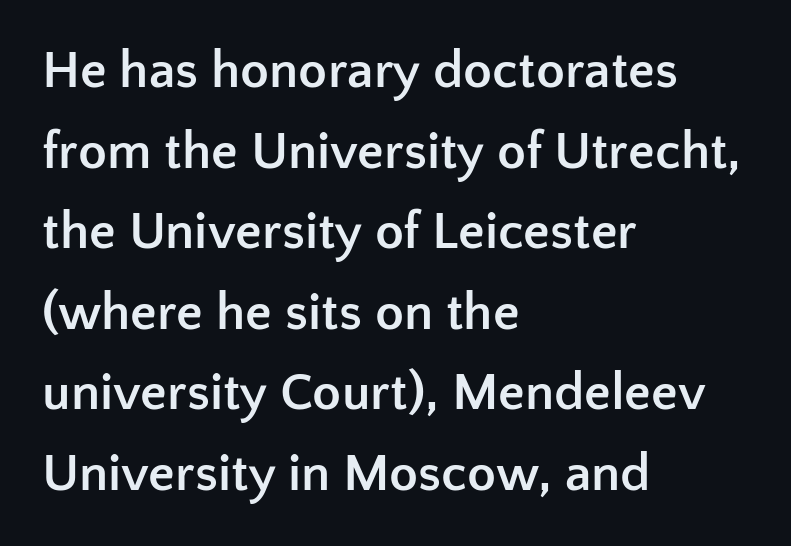
The image shows 53 px semibold sans-serif type, upright; set left-aligned, normal line spacing (1.52x), normal letter spacing, not underlined; low stroke contrast and a medium x-height.
